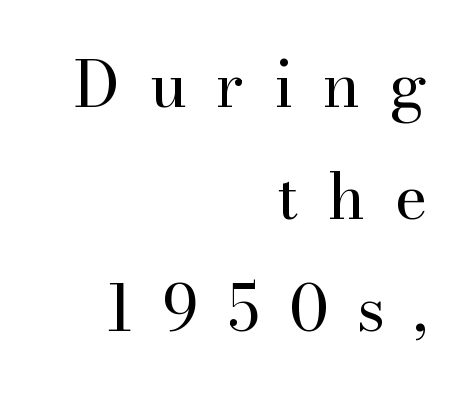
Q: Is the text bold? A: No.
Q: Is the text italic (slanted)? A: No, it is upright.
Q: Is the typeface a serif or a sans-serif typeface? A: Serif.
Q: Is the text underlined? A: No.
Q: How is the paragraph aligned? A: Right-aligned.
Q: Is the spacing between letters normal or unusually wide? A: Unusually wide.
Q: Width (condensed, normal, or wide)? A: Normal.
Q: Stroke contrast? A: High.
Q: x-height? A: Small.
Q: Monospaced? A: No.
